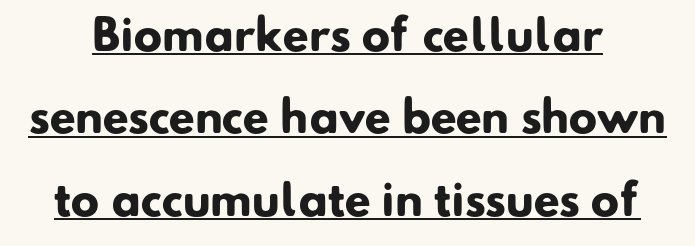
Q: Is the text bold? A: Yes.
Q: Is the typeface a serif or a sans-serif typeface? A: Sans-serif.
Q: Is the text underlined? A: Yes.
Q: Is the spacing between letters normal or unusually wide? A: Normal.
Q: Is the spacing between lines tight, normal or loose? A: Loose.
Q: Width (condensed, normal, or wide)? A: Normal.
Q: Stroke contrast? A: Low.
Q: x-height? A: Small.
Q: Monospaced? A: No.
